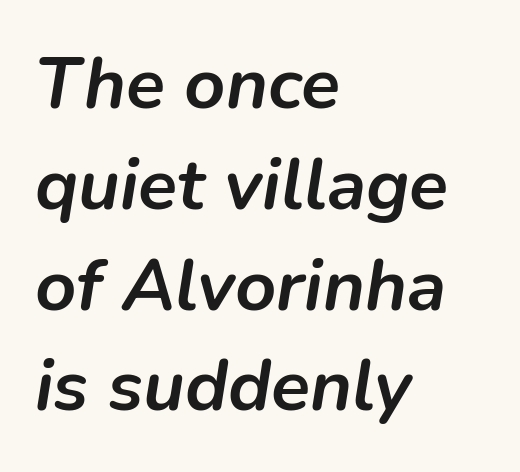
{"italic": "yes", "lean": "right", "slant_degrees": 9, "bold": "yes", "weight": "semibold", "width": "normal", "stroke_contrast": "low", "x_height": "medium", "monospaced": "no", "underline": "no", "align": "left", "line_spacing": "normal", "line_spacing_ratio": 1.4, "letter_spacing": "normal", "letter_spacing_em": 0.0, "glyph_px": 72}
